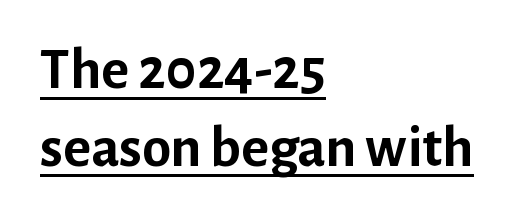
The image shows 59 px semibold sans-serif type, upright; set left-aligned, normal line spacing (1.32x), normal letter spacing, underlined; low stroke contrast and a medium x-height.
